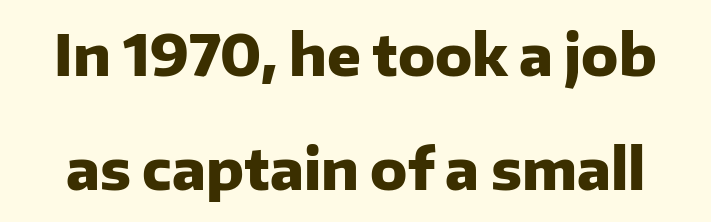
The image shows 56 px heavy sans-serif type, upright; set loose line spacing (2.04x), normal letter spacing, not underlined; low stroke contrast and a medium x-height.
